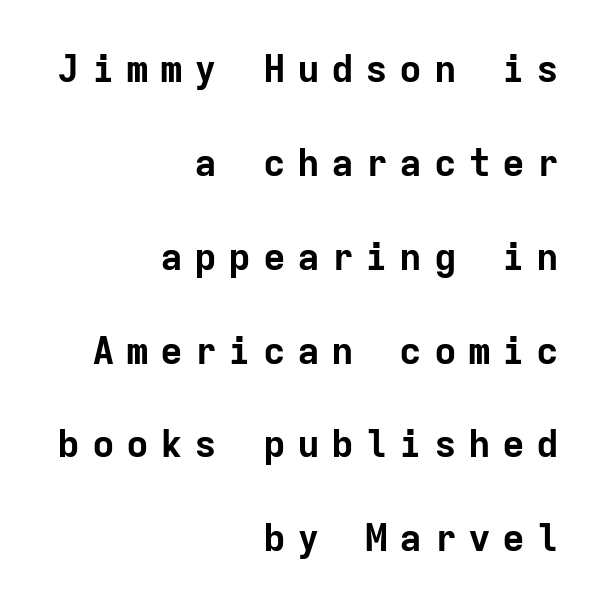
The image shows 38 px bold sans-serif type, upright, monospaced; set right-aligned, loose line spacing (2.47x), unusually wide letter spacing (+0.3 em), not underlined; low stroke contrast and a medium x-height.
